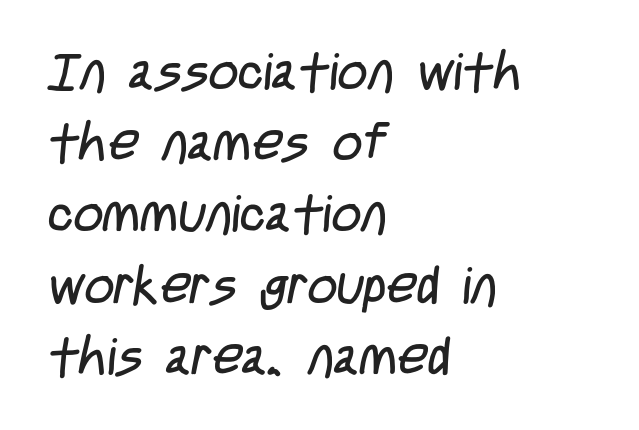
{"serif": "no", "bold": "no", "weight": "regular", "width": "condensed", "stroke_contrast": "low", "x_height": "large", "monospaced": "no", "underline": "no", "align": "left", "line_spacing": "normal", "line_spacing_ratio": 1.37, "letter_spacing": "normal", "letter_spacing_em": 0.0, "glyph_px": 52}
